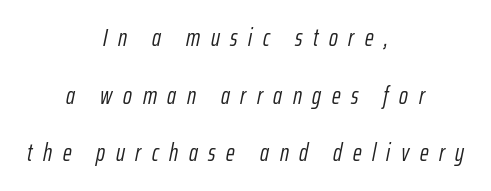
{"italic": "yes", "lean": "right", "slant_degrees": 12, "bold": "no", "underline": "no", "align": "center", "line_spacing": "loose", "line_spacing_ratio": 2.4, "letter_spacing": "wide", "letter_spacing_em": 0.44, "glyph_px": 24}
